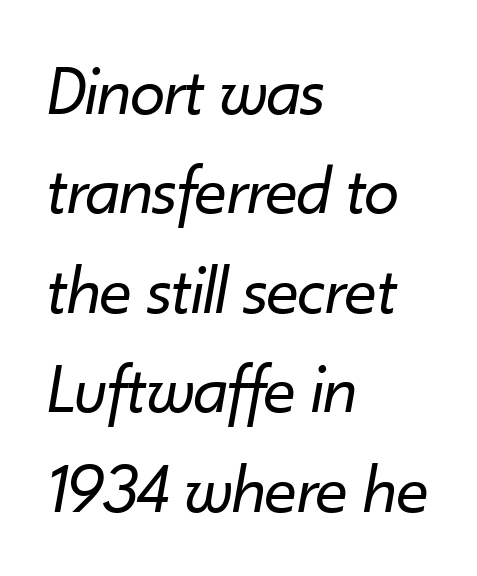
{"italic": "yes", "lean": "right", "slant_degrees": 10, "bold": "no", "weight": "regular", "width": "normal", "stroke_contrast": "low", "x_height": "small", "monospaced": "no", "underline": "no", "align": "left", "line_spacing": "normal", "line_spacing_ratio": 1.4, "letter_spacing": "normal", "letter_spacing_em": 0.0, "glyph_px": 71}
